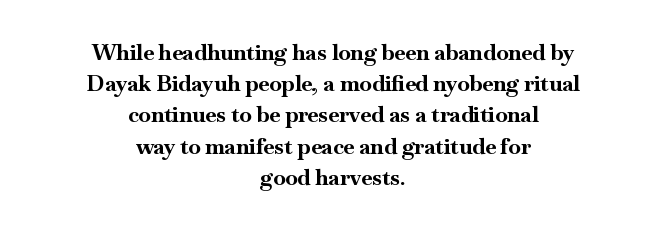
Q: Is the text bold? A: Yes.
Q: Is the text italic (slanted)? A: No, it is upright.
Q: Is the text underlined? A: No.
Q: How is the paragraph aligned? A: Centered.
Q: Is the spacing between letters normal or unusually wide? A: Normal.
Q: Is the spacing between lines tight, normal or loose? A: Normal.
